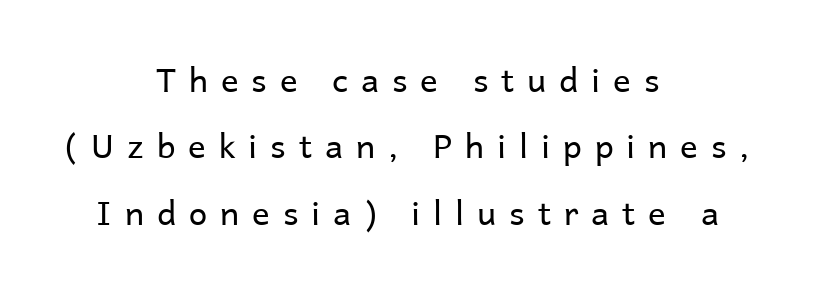
The leading is generous, giving the passage an open texture. Type style note: lacks serifs. Does extra space separate the letters? Yes, quite a lot of it. Beneath every word, the page is bare. Designer's note — italics off, roman on.
